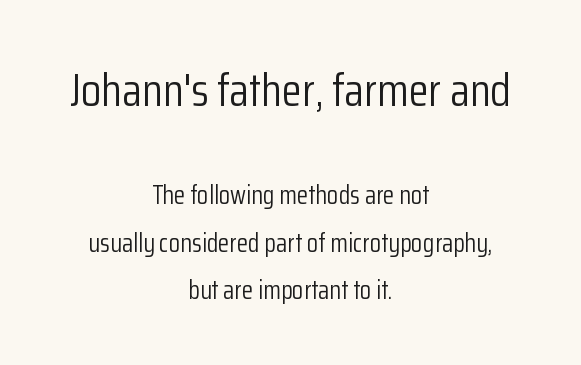
{"serif": "no", "italic": "no", "bold": "no", "weight": "light", "width": "condensed", "stroke_contrast": "low", "x_height": "medium", "monospaced": "no", "underline": "no", "align": "center", "line_spacing_ratio": 1.83, "letter_spacing": "normal", "letter_spacing_em": 0.0, "larger_block": "first", "size_ratio": 1.77, "glyph_px": 46}
